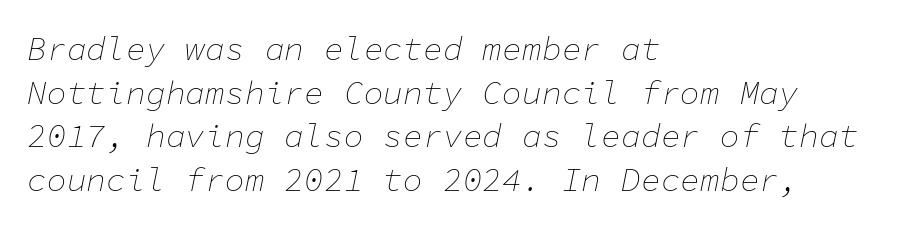
The paragraph has a hard left edge and a soft right edge. Fixed-width glyphs throughout — classic coding-font behaviour. Weight: not bold — regular or lighter. Here the glyphs are tracked normally, forming tight word shapes.
